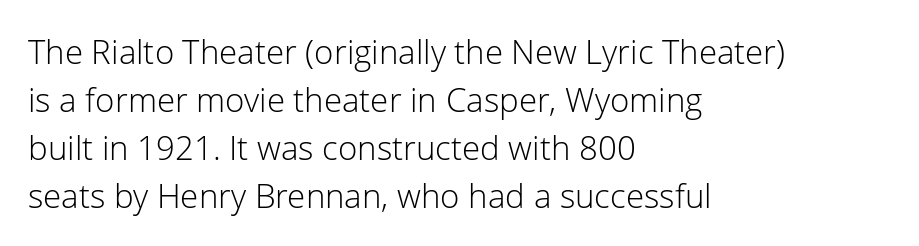
Q: Is the text bold? A: No.
Q: Is the text italic (slanted)? A: No, it is upright.
Q: Is the typeface a serif or a sans-serif typeface? A: Sans-serif.
Q: Is the text underlined? A: No.
Q: How is the paragraph aligned? A: Left-aligned.
Q: Is the spacing between letters normal or unusually wide? A: Normal.
Q: Is the spacing between lines tight, normal or loose? A: Normal.
Q: Width (condensed, normal, or wide)? A: Normal.
Q: Stroke contrast? A: Low.
Q: x-height? A: Medium.
Q: Monospaced? A: No.
